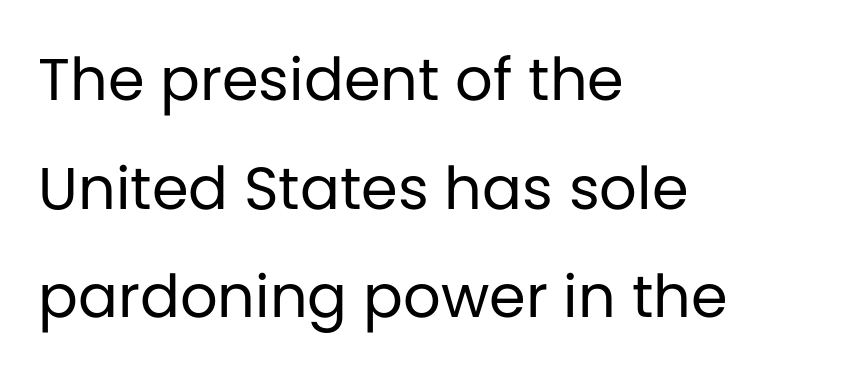
Posture: upright roman. The glyphs in this specimen are sans serif. Varying glyph widths throughout — classic text-font behaviour. These lines are set flush left with a ragged right edge. These glyphs show unthickened strokes, regular width or finer. Glance below the letters and you will spot only blank space.
